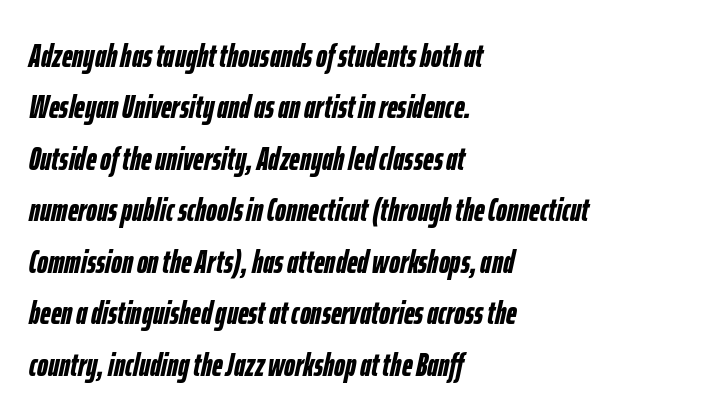
{"italic": "yes", "lean": "right", "slant_degrees": 12, "bold": "yes", "weight": "semibold", "width": "condensed", "stroke_contrast": "low", "x_height": "medium", "monospaced": "no", "underline": "no", "align": "left", "line_spacing": "normal", "line_spacing_ratio": 1.56, "letter_spacing": "normal", "letter_spacing_em": 0.0, "glyph_px": 33}
